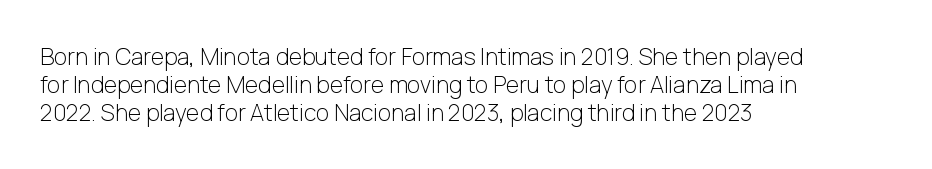
Q: Is the text bold? A: No.
Q: Is the text italic (slanted)? A: No, it is upright.
Q: Is the text underlined? A: No.
Q: How is the paragraph aligned? A: Left-aligned.
Q: Is the spacing between letters normal or unusually wide? A: Normal.
